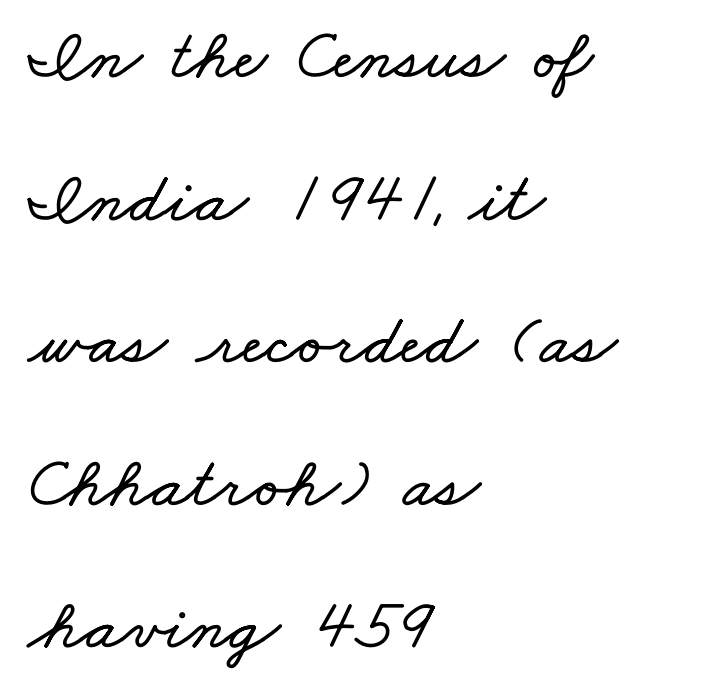
{"width": "wide", "stroke_contrast": "low", "x_height": "small", "monospaced": "no", "underline": "no", "align": "left", "line_spacing": "loose", "line_spacing_ratio": 1.98, "letter_spacing": "normal", "letter_spacing_em": 0.0, "glyph_px": 72}
